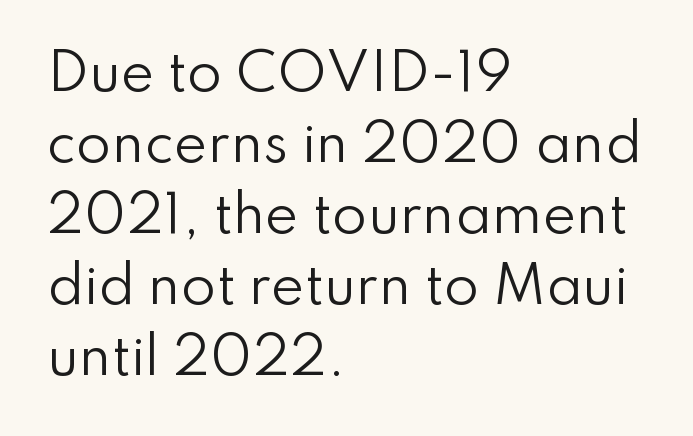
{"serif": "no", "italic": "no", "bold": "no", "weight": "regular", "width": "normal", "stroke_contrast": "low", "x_height": "small", "monospaced": "no", "underline": "no", "align": "left", "line_spacing": "normal", "line_spacing_ratio": 1.39, "letter_spacing": "normal", "letter_spacing_em": 0.0, "glyph_px": 51}
